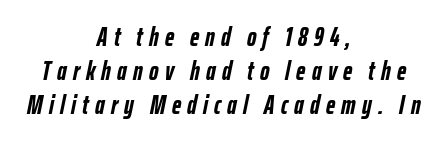
{"italic": "yes", "lean": "right", "slant_degrees": 12, "bold": "yes", "underline": "no", "align": "center", "line_spacing": "normal", "line_spacing_ratio": 1.31, "letter_spacing": "wide", "letter_spacing_em": 0.24, "glyph_px": 26}
